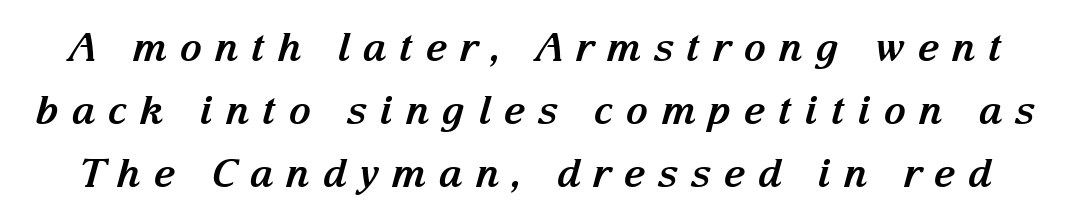
Q: Is the text bold? A: Yes.
Q: Is the text italic (slanted)? A: Yes, it leans right by about 15 degrees.
Q: Is the typeface a serif or a sans-serif typeface? A: Serif.
Q: Is the text underlined? A: No.
Q: Is the spacing between letters normal or unusually wide? A: Unusually wide.
Q: Is the spacing between lines tight, normal or loose? A: Normal.
Q: Width (condensed, normal, or wide)? A: Normal.
Q: Stroke contrast? A: Medium.
Q: x-height? A: Medium.
Q: Monospaced? A: No.
